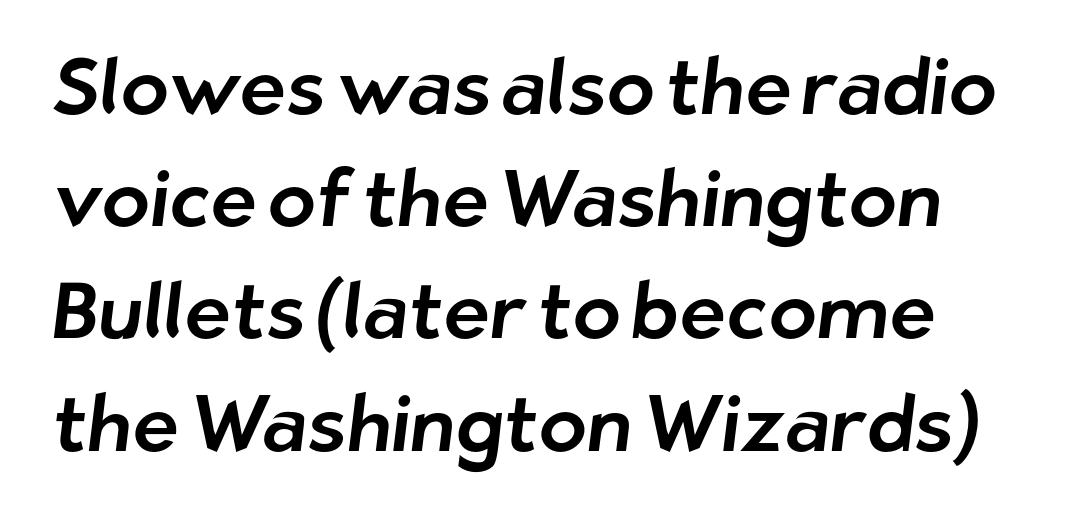
Compared with typical paragraphs, the rows here are spaced about the same. Honestly, there is no underline to notice here at all. Spacing verdict: proportional, widths tailored to each character. Is this a sans? Yes — the strokes have no serifs.
